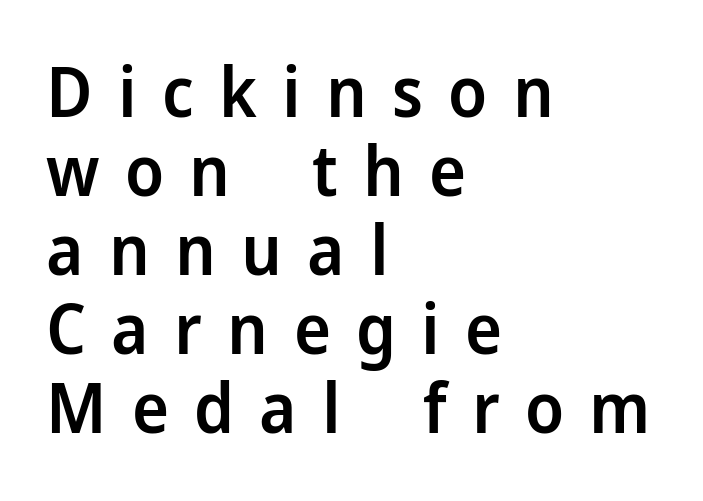
The image shows 70 px semibold sans-serif type, upright; set left-aligned, tight line spacing (1.13x), unusually wide letter spacing (+0.36 em), not underlined; low stroke contrast and a medium x-height.
